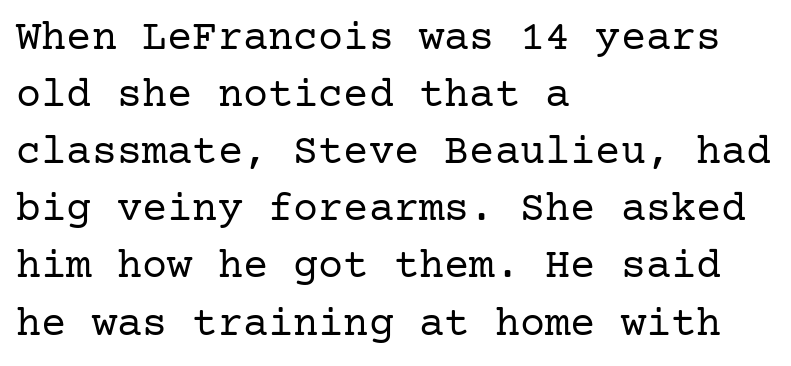
Q: Is the text bold? A: No.
Q: Is the text italic (slanted)? A: No, it is upright.
Q: Is the typeface a serif or a sans-serif typeface? A: Serif.
Q: Is the text underlined? A: No.
Q: How is the paragraph aligned? A: Left-aligned.
Q: Is the spacing between letters normal or unusually wide? A: Normal.
Q: Is the spacing between lines tight, normal or loose? A: Normal.
Q: Width (condensed, normal, or wide)? A: Normal.
Q: Stroke contrast? A: Low.
Q: x-height? A: Medium.
